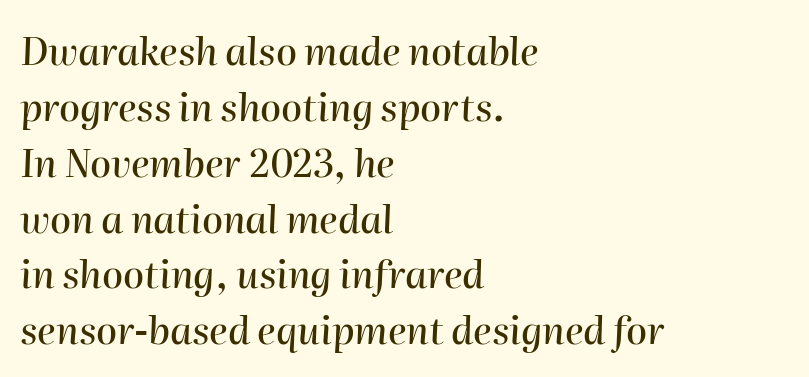
Spacing verdict: proportional, widths tailored to each character. Underline: absent. Default kerning and tracking; the words read as compact shapes. The block of text has a typical density, with ordinary space between rows.
